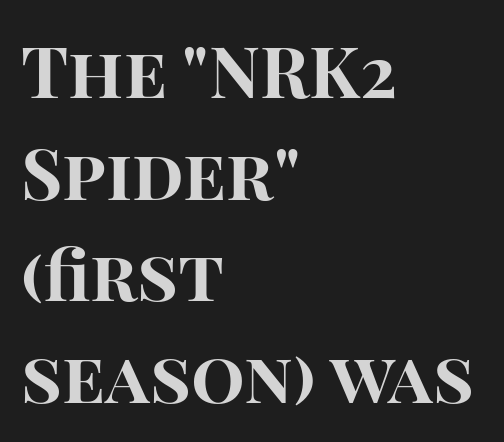
The image shows 71 px bold sans-serif type, upright; set left-aligned, normal line spacing (1.43x), normal letter spacing, not underlined; high stroke contrast and a large x-height.
